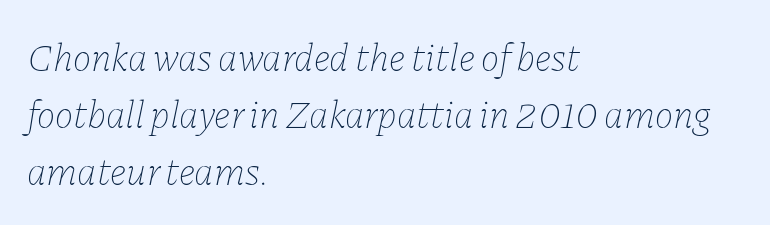
These lines are rendered in a variable-pitch font. The zone under the glyphs is completely vacant. Stroke mass is kept to a normal reading level or below. This sample is left-justified, so line endings fall wherever the words run out.
